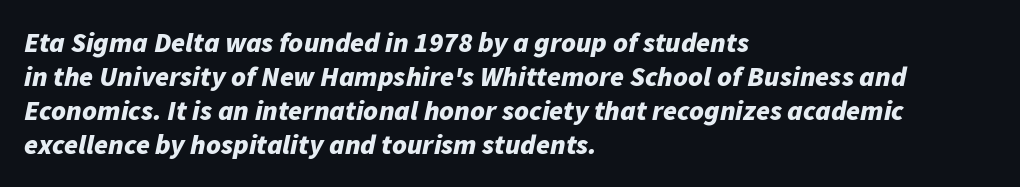
{"italic": "yes", "lean": "right", "slant_degrees": 11, "bold": "yes", "weight": "bold", "width": "normal", "stroke_contrast": "low", "x_height": "medium", "monospaced": "no", "underline": "no", "align": "left", "line_spacing_ratio": 1.22, "letter_spacing": "normal", "letter_spacing_em": 0.0, "glyph_px": 28}
